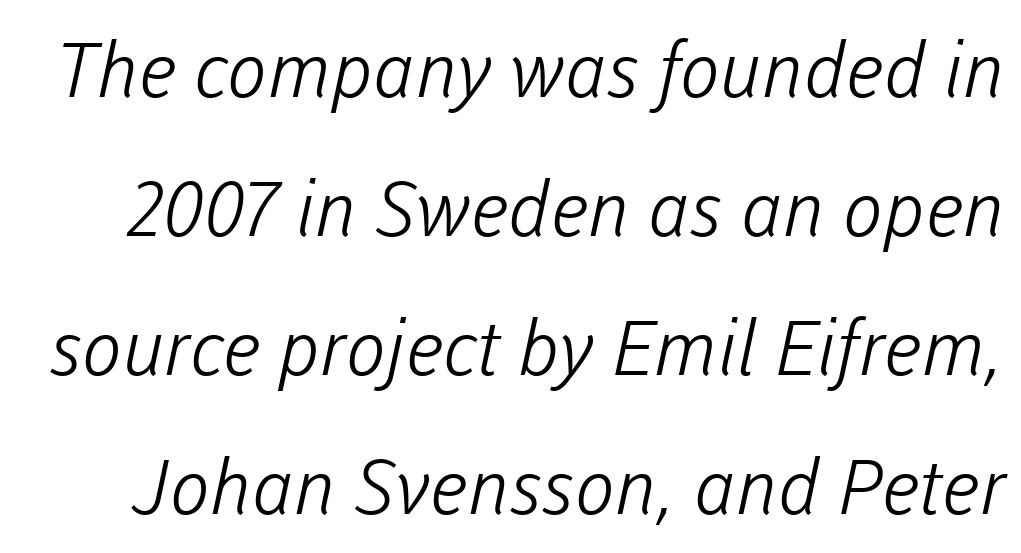
No word sits above an underline. Do the characters align in a grid? No, the font is proportional. Vertical stems look standard width or narrower in stroke. Note: no serifs on the glyphs. Nothing unusual about the tracking: characters are spaced as the font intends.
